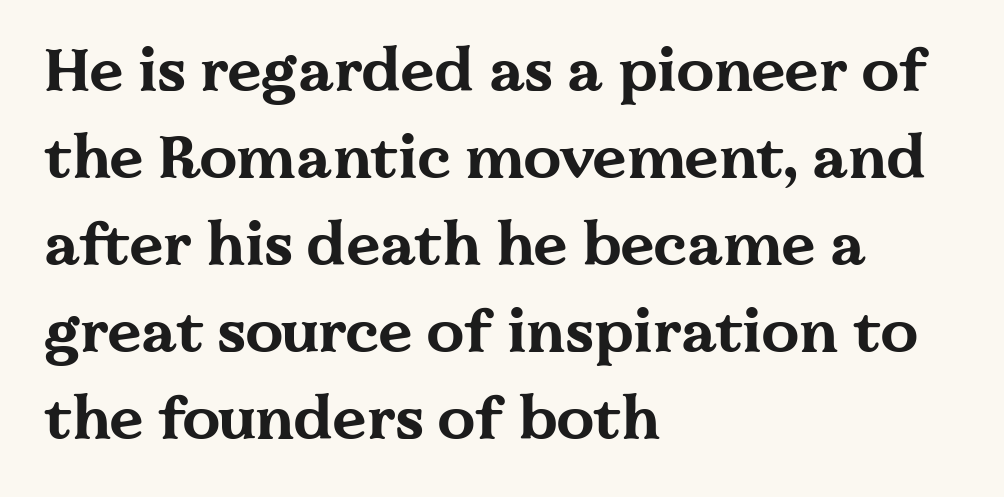
Q: Is the text bold? A: Yes.
Q: Is the text italic (slanted)? A: No, it is upright.
Q: Is the typeface a serif or a sans-serif typeface? A: Serif.
Q: Is the text underlined? A: No.
Q: How is the paragraph aligned? A: Left-aligned.
Q: Is the spacing between letters normal or unusually wide? A: Normal.
Q: Is the spacing between lines tight, normal or loose? A: Normal.
Q: Width (condensed, normal, or wide)? A: Wide.
Q: Stroke contrast? A: Medium.
Q: x-height? A: Medium.
Q: Monospaced? A: No.
